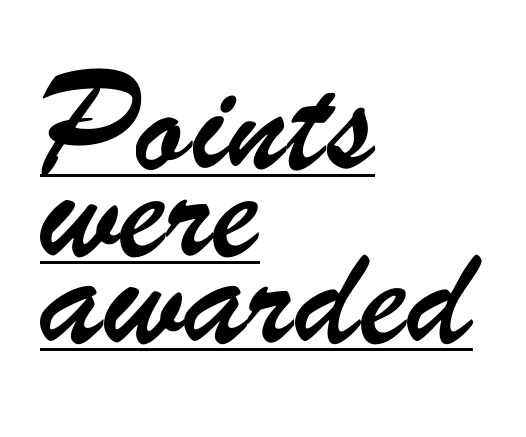
Caption: multi-line text, flush left, ragged right. The tracking reads as untouched default to a designer's eye. The typeface chosen for these lines omits serifs. Is there much room between lines? A standard amount, neither cramped nor airy. Here the designer chose a conventional face with non-uniform glyph widths.
